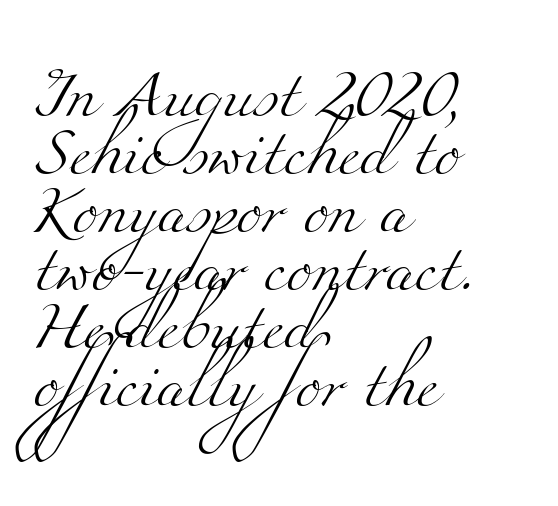
The image shows 48 px light, wide type; set left-aligned, line spacing 1.21x, normal letter spacing, not underlined; medium stroke contrast and a small x-height.
